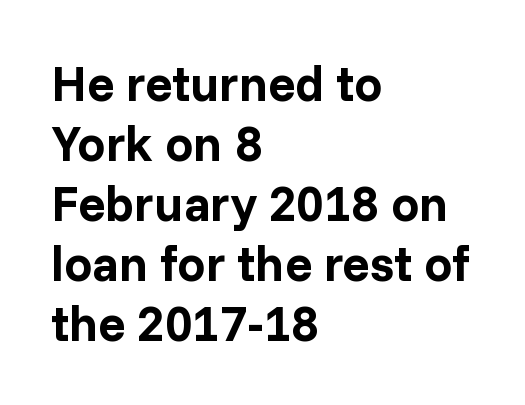
{"serif": "no", "italic": "no", "bold": "yes", "weight": "bold", "width": "normal", "stroke_contrast": "low", "x_height": "medium", "monospaced": "no", "underline": "no", "align": "left", "line_spacing_ratio": 1.2, "letter_spacing": "normal", "letter_spacing_em": 0.0, "glyph_px": 50}
